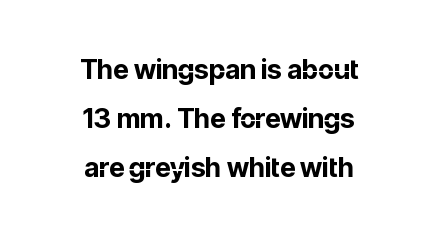
The image shows 27 px bold type, upright; set centered, line spacing 1.82x, normal letter spacing, not underlined.
